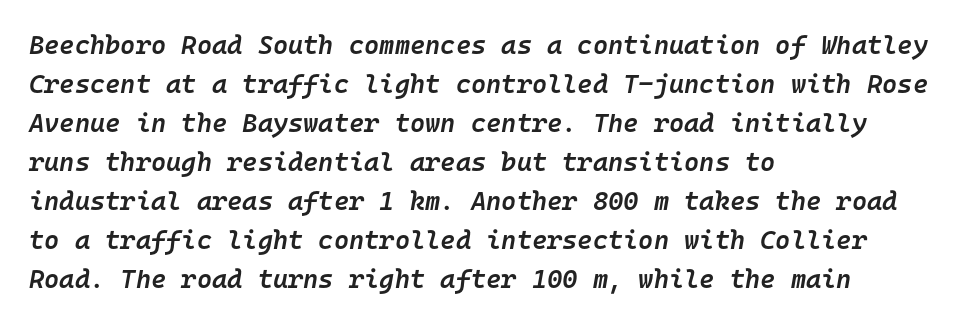
Slanted lettering throughout. If you drew a ruler down the left edge, every line would touch it. Between one letter and the next there's only the usual sliver of space. Typographic density is moderately raised because the face is semibold.
